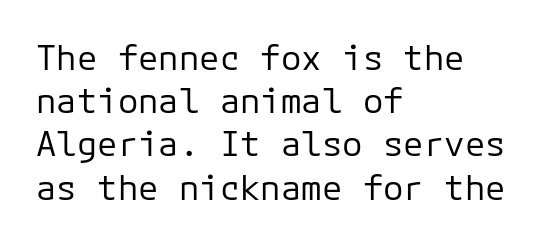
{"serif": "no", "italic": "no", "bold": "no", "weight": "regular", "width": "normal", "stroke_contrast": "low", "x_height": "medium", "monospaced": "yes", "underline": "no", "align": "left", "line_spacing": "normal", "line_spacing_ratio": 1.27, "letter_spacing": "normal", "letter_spacing_em": 0.0, "glyph_px": 34}
